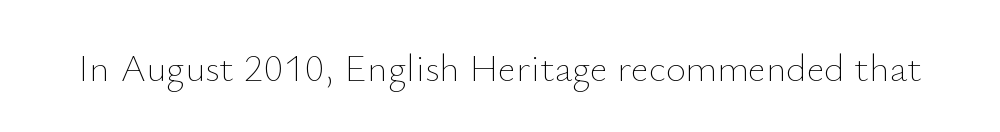
The image shows 39 px thin type, upright; set normal letter spacing, not underlined; low stroke contrast and a small x-height.
